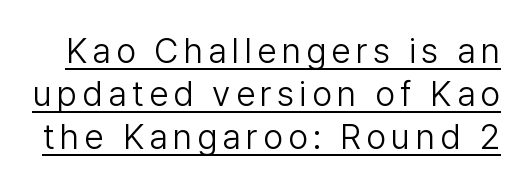
The letterforms sit at book weight or below. This is sans-serif lettering, the kind often seen on screens and signage. It's the straight-up-and-down kind of type. These characters rest on top of a visible drawn line.
